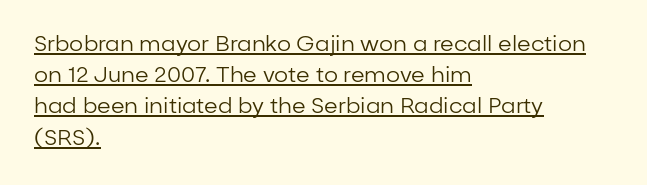
Casual observation: everything's shoved over to the left. Standard letterfit; no display-style spreading of the glyphs. Do the letters lean? They stand straight. If you measured baseline to baseline, you'd find a middling distance. Check the space under the baseline: a stroke is drawn there. The characters are drawn with everyday or finer stroke widths.
